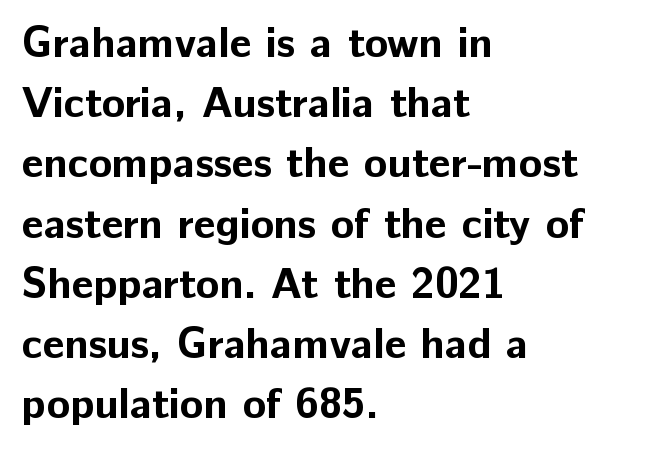
The sample has been set heavy, in full bold. It's the straight-up-and-down kind of type. The glyphs are unaccompanied by any horizontal stroke below them. These lines are rendered in a variable-pitch font.
